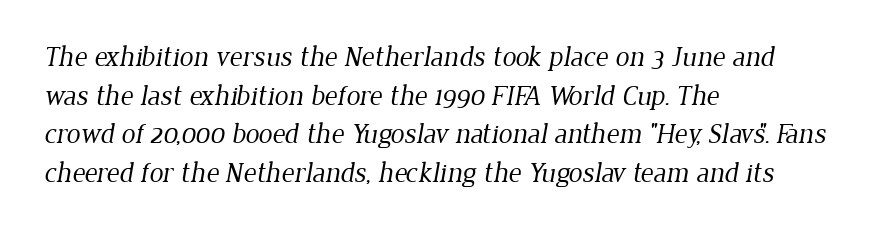
The face looks like a standard text weight, possibly lighter. The foot of each line stays bare and open. Students, observe: this is what conventionally led text looks like. Is this a fixed-width face? No — the glyphs have proportional, varying widths.
